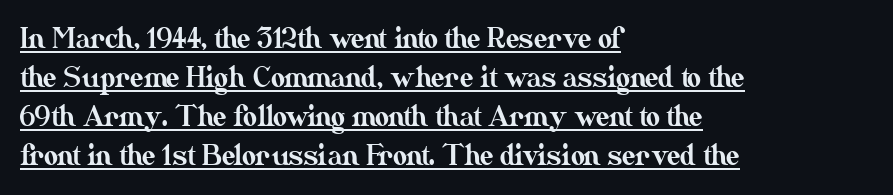
Q: Is the text italic (slanted)? A: No, it is upright.
Q: Is the text underlined? A: Yes.
Q: How is the paragraph aligned? A: Left-aligned.
Q: Is the spacing between letters normal or unusually wide? A: Normal.
Q: Is the spacing between lines tight, normal or loose? A: Normal.
